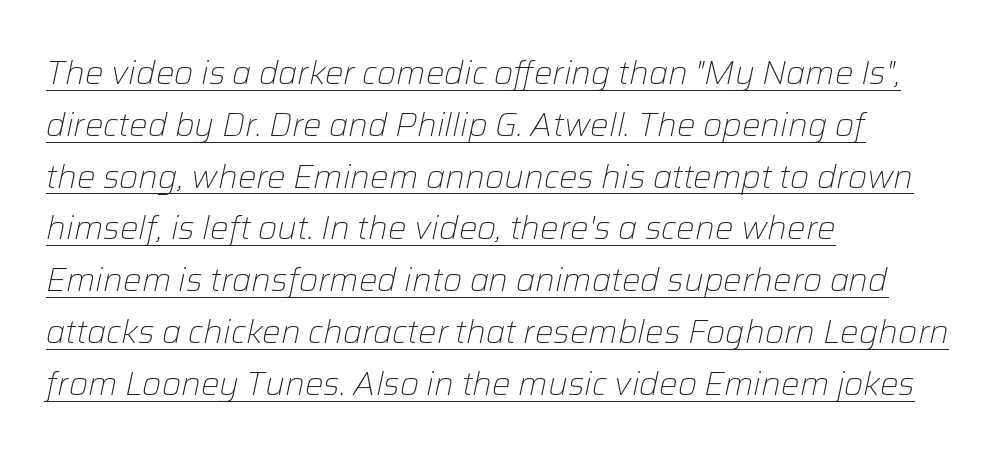
Q: Is the text bold? A: No.
Q: Is the text italic (slanted)? A: Yes, it leans right by about 12 degrees.
Q: Is the text underlined? A: Yes.
Q: How is the paragraph aligned? A: Left-aligned.
Q: Is the spacing between letters normal or unusually wide? A: Normal.
Q: Is the spacing between lines tight, normal or loose? A: Normal.
Q: Width (condensed, normal, or wide)? A: Normal.
Q: Stroke contrast? A: Low.
Q: x-height? A: Medium.
Q: Monospaced? A: No.
